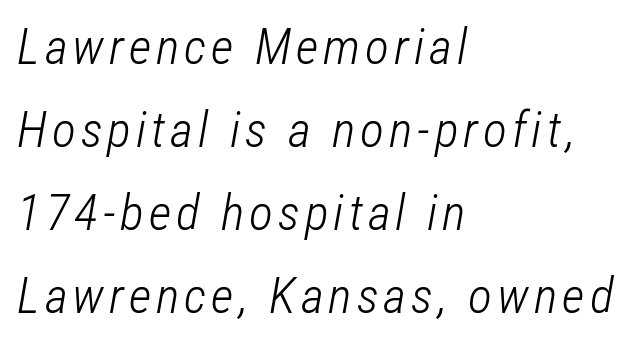
The font's italic variant was chosen for this text. These glyphs show unthickened strokes, regular width or finer. Note the varied advance widths — an 'i' is clearly narrower than an 'm'. The rows are spaced the way most documents space them.
